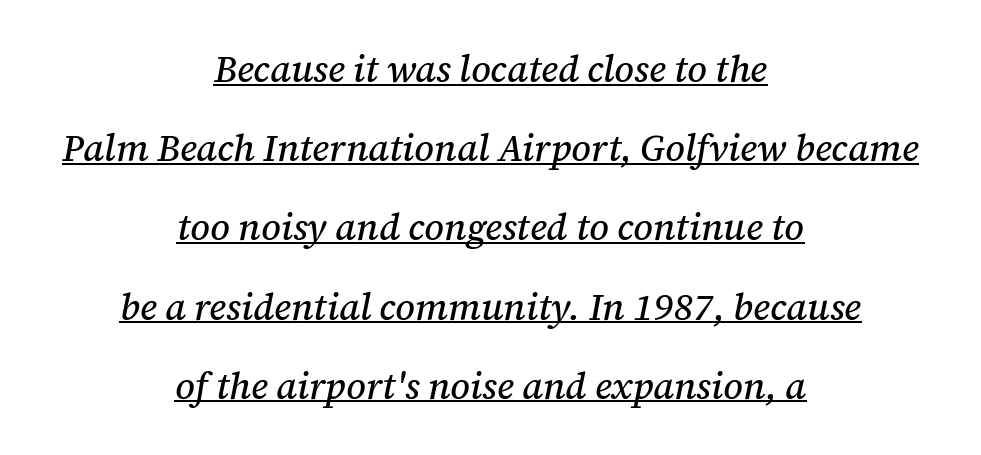
Old-style or modern, the face here clearly has serifs. This sample has the flowing, uneven cadence of proportional lettering. Each word holds together tightly as a unit, with standard inter-letter gaps. The glyphs look as if they've been sheared to an angle. A typesetter would call this leading open, well beyond the default.
